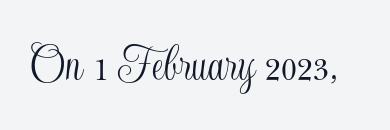
The image shows 55 px condensed type; set normal letter spacing, not underlined; a small x-height.
